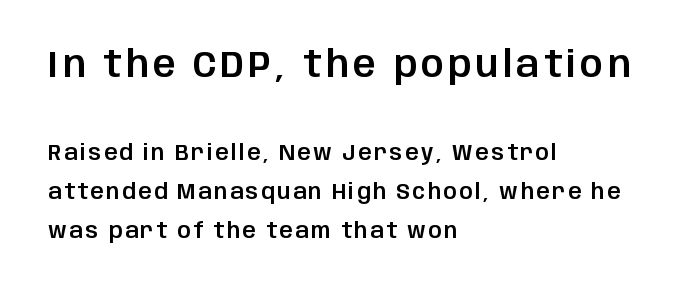
{"serif": "no", "italic": "no", "width": "normal", "stroke_contrast": "low", "x_height": "large", "monospaced": "no", "underline": "no", "align": "left", "line_spacing_ratio": 1.85, "larger_block": "first", "size_ratio": 1.71, "glyph_px": 36}
